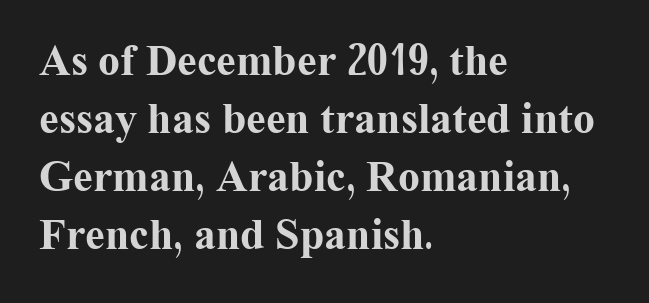
The image shows 44 px bold serif type, upright; set left-aligned, normal line spacing (1.32x), normal letter spacing, not underlined; medium stroke contrast and a medium x-height.
